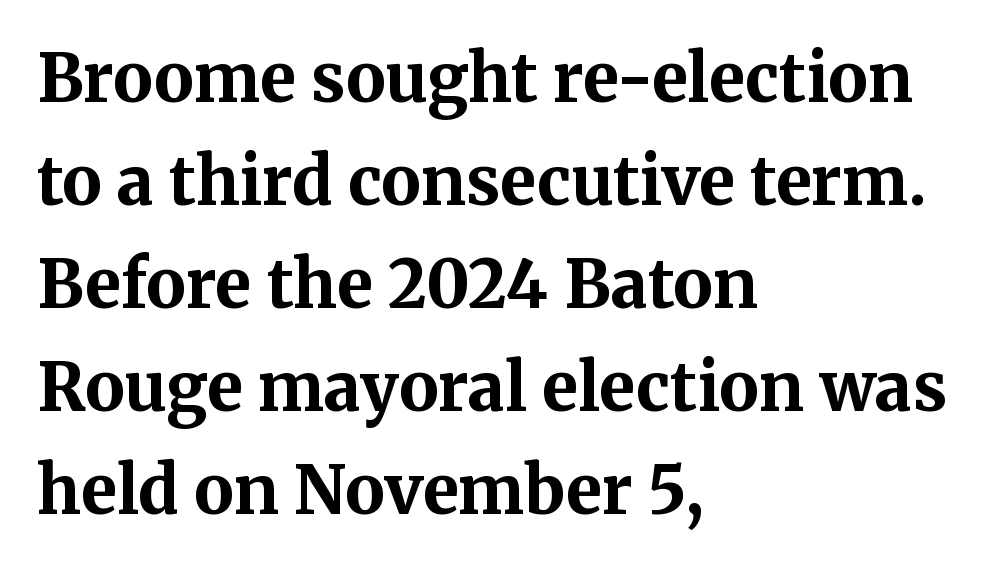
Is the letter spacing exaggerated? No — it looks like the ordinary default. Typographically, this falls in the serif category. Regular leading. Here the designer chose a conventional face with non-uniform glyph widths. Descenders are the only things crossing below the line. The font's upright variant was chosen for this text.
